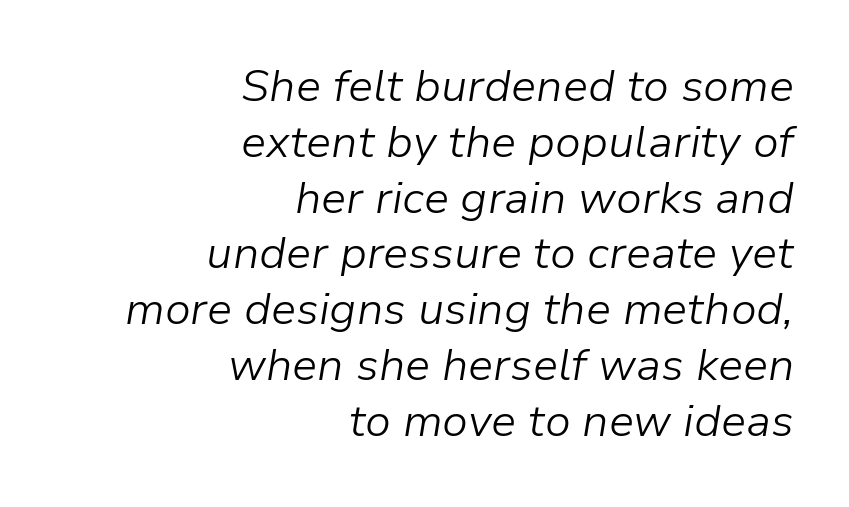
Q: Is the text bold? A: No.
Q: Is the text italic (slanted)? A: Yes, it leans right by about 9 degrees.
Q: Is the text underlined? A: No.
Q: How is the paragraph aligned? A: Right-aligned.
Q: Is the spacing between letters normal or unusually wide? A: Normal.
Q: Width (condensed, normal, or wide)? A: Normal.
Q: Stroke contrast? A: Low.
Q: x-height? A: Medium.
Q: Monospaced? A: No.
